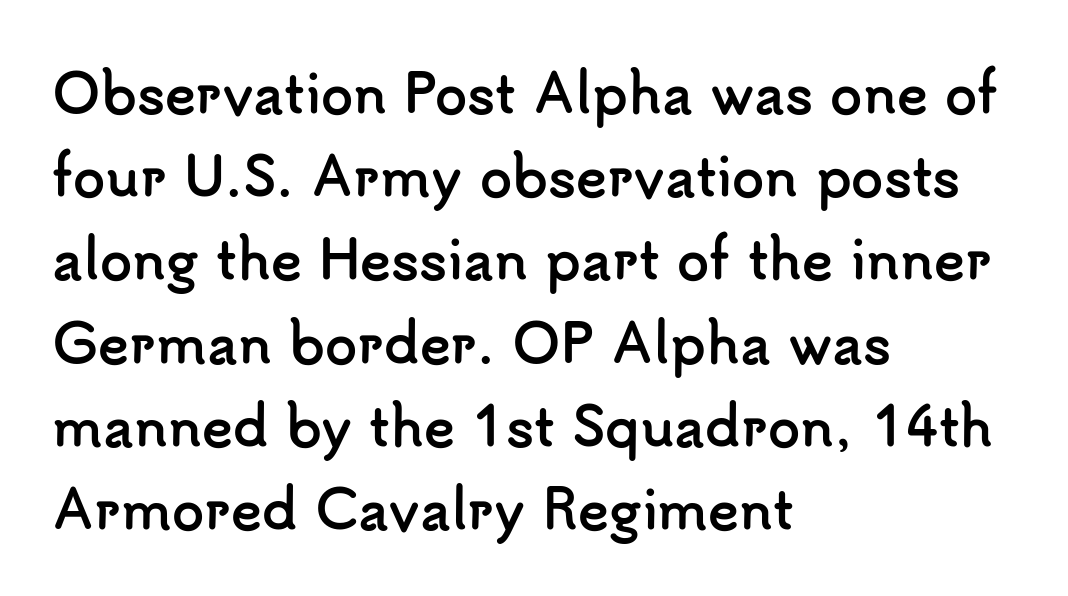
Q: Is the text bold? A: Yes.
Q: Is the text italic (slanted)? A: No, it is upright.
Q: Is the typeface a serif or a sans-serif typeface? A: Sans-serif.
Q: Is the text underlined? A: No.
Q: How is the paragraph aligned? A: Left-aligned.
Q: Is the spacing between letters normal or unusually wide? A: Normal.
Q: Is the spacing between lines tight, normal or loose? A: Normal.
Q: Width (condensed, normal, or wide)? A: Normal.
Q: Stroke contrast? A: Low.
Q: x-height? A: Small.
Q: Monospaced? A: No.
